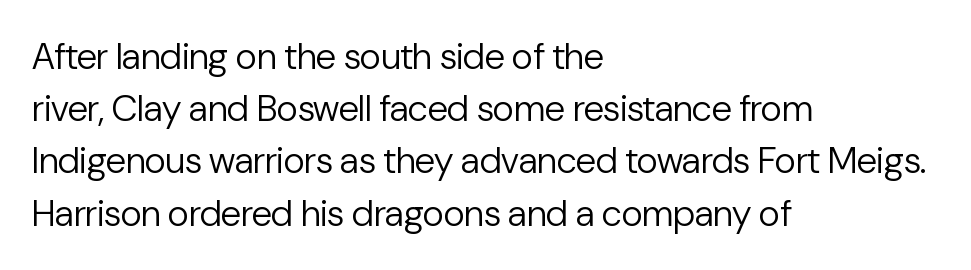
Spacing verdict: proportional, widths tailored to each character. Beneath every word, the page is bare. This sample uses an upright cut, with every glyph sitting square on the baseline. Summary of vertical rhythm: regular, with standard interline spacing.
